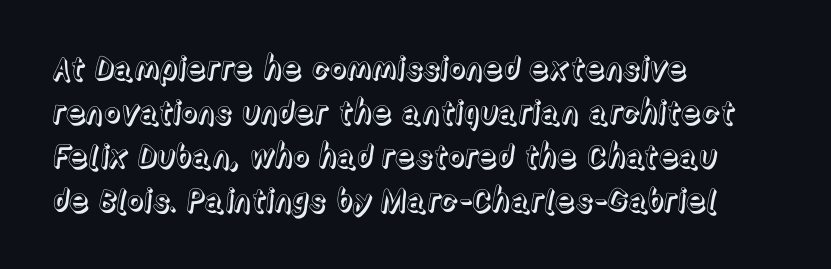
The text block is weighted toward the left margin, trailing off unevenly rightward. The passage shown is typed in a proportional face where columns would drift. Clear beneath every line of the passage. This rendering leaves character spacing at its baseline value. The leading is moderate, giving the passage an even texture.
